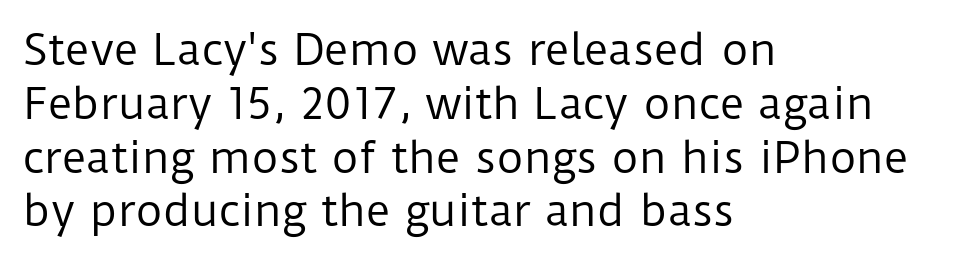
{"serif": "no", "italic": "no", "bold": "no", "weight": "regular", "width": "normal", "stroke_contrast": "low", "x_height": "medium", "monospaced": "no", "underline": "no", "align": "left", "line_spacing": "normal", "line_spacing_ratio": 1.28, "letter_spacing": "normal", "letter_spacing_em": 0.0, "glyph_px": 42}
